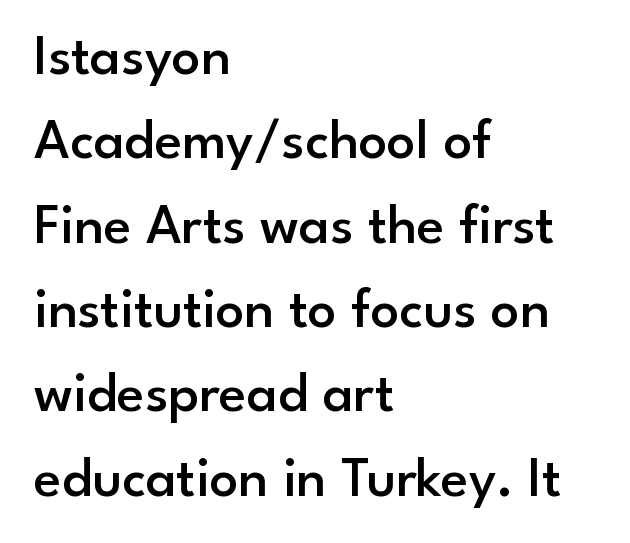
The image shows 57 px semibold sans-serif type, upright; set left-aligned, normal line spacing (1.48x), normal letter spacing, not underlined; low stroke contrast and a small x-height.
